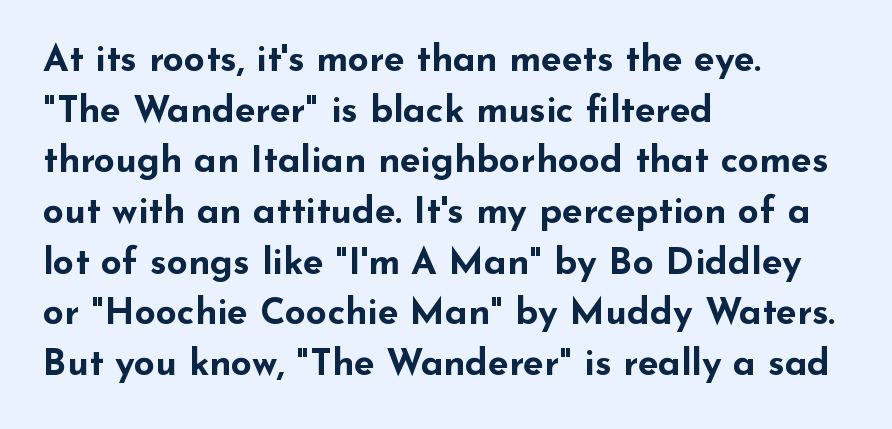
Each letter keeps its own natural width here, so spacing adapts to shape. Has an underline been added? It has not. Rendered with straight, roman letterforms. Weight check: bold — yes, fully. The letters sit at their default tracking, neither squeezed nor spread.
